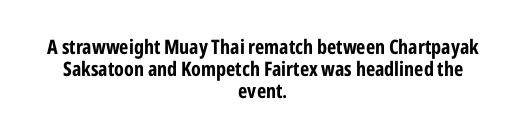
Nobody touched the tracking dial on this one. Quick note: interline space is minimal. A typesetter would mark this as roman, not italic. The typesetting leans heavy: a genuine bold.
